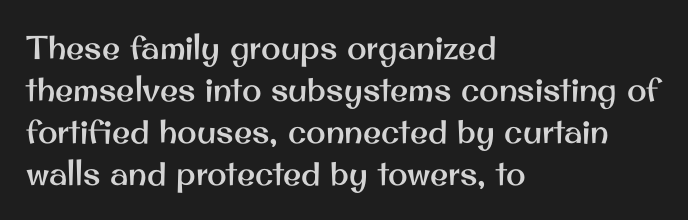
The image shows 33 px sans-serif type, upright; set left-aligned, normal line spacing (1.27x), normal letter spacing, not underlined; medium stroke contrast and a small x-height.
